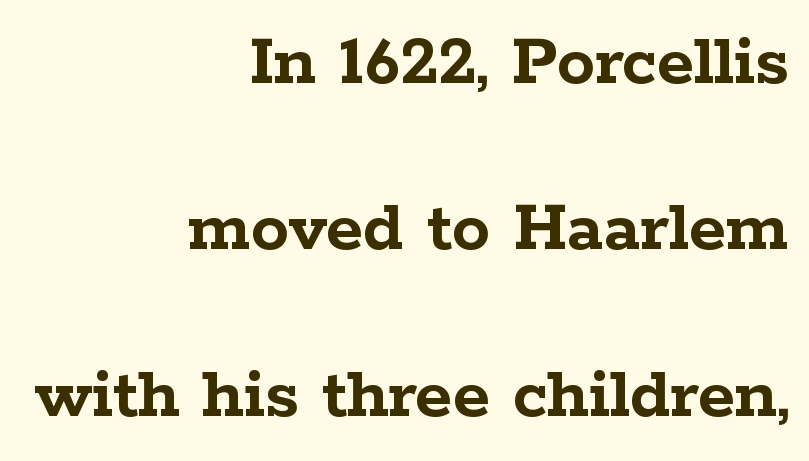
A roman cut, with each character standing at attention. Looks like regular typesetting: each glyph gets only the width it needs. Baseline-to-baseline distance is far greater than the letter height. Words float on clear page, feet unadorned. This rendering uses right alignment, leaving the left contour irregular.
